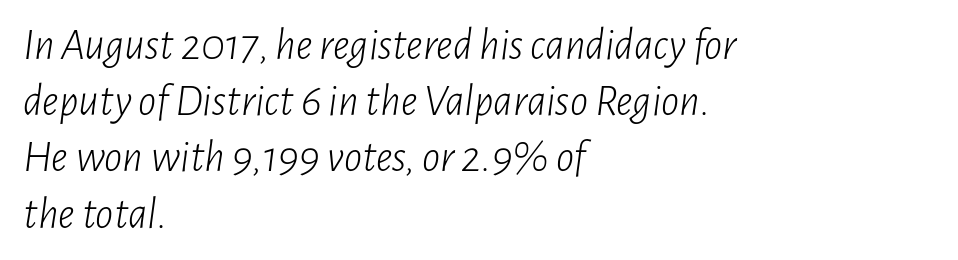
Q: Is the text bold? A: No.
Q: Is the text italic (slanted)? A: Yes, it leans right by about 7 degrees.
Q: Is the text underlined? A: No.
Q: How is the paragraph aligned? A: Left-aligned.
Q: Is the spacing between letters normal or unusually wide? A: Normal.
Q: Is the spacing between lines tight, normal or loose? A: Normal.
Q: Width (condensed, normal, or wide)? A: Condensed.
Q: Stroke contrast? A: Low.
Q: x-height? A: Medium.
Q: Monospaced? A: No.
